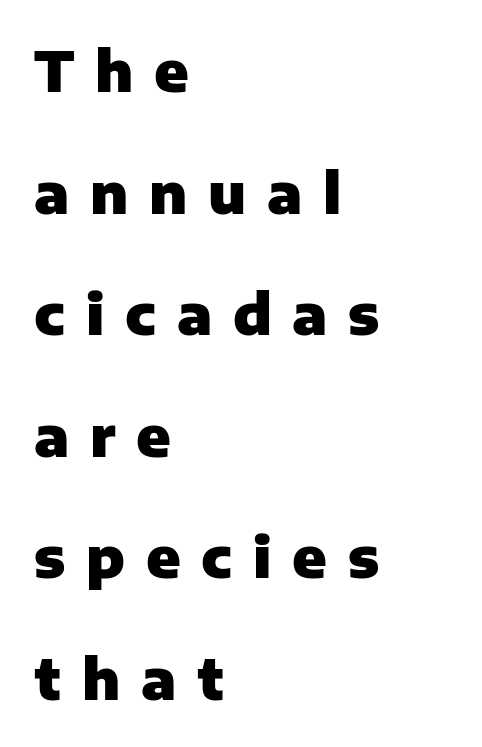
Q: Is the text bold? A: Yes.
Q: Is the text italic (slanted)? A: No, it is upright.
Q: Is the typeface a serif or a sans-serif typeface? A: Sans-serif.
Q: Is the text underlined? A: No.
Q: How is the paragraph aligned? A: Left-aligned.
Q: Is the spacing between letters normal or unusually wide? A: Unusually wide.
Q: Is the spacing between lines tight, normal or loose? A: Loose.
Q: Width (condensed, normal, or wide)? A: Normal.
Q: Stroke contrast? A: Low.
Q: x-height? A: Medium.
Q: Monospaced? A: No.
